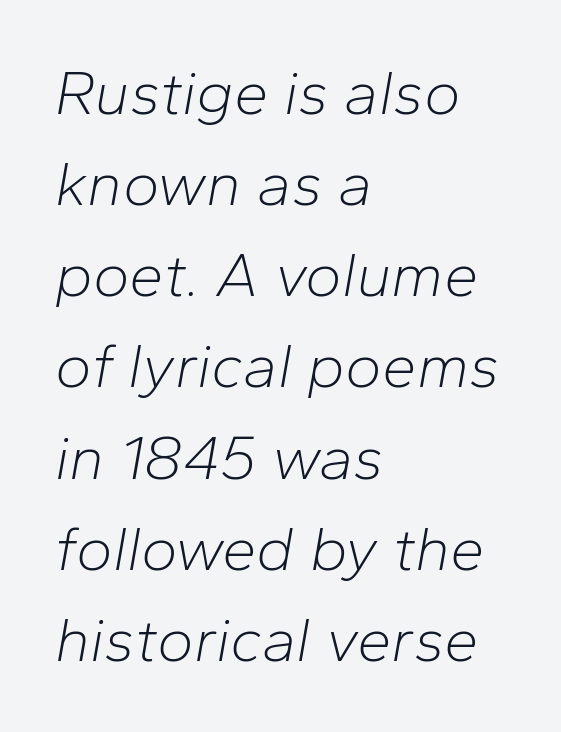
Q: Is the text bold? A: No.
Q: Is the text italic (slanted)? A: Yes, it leans right by about 10 degrees.
Q: Is the text underlined? A: No.
Q: How is the paragraph aligned? A: Left-aligned.
Q: Is the spacing between letters normal or unusually wide? A: Normal.
Q: Is the spacing between lines tight, normal or loose? A: Normal.
Q: Width (condensed, normal, or wide)? A: Normal.
Q: Stroke contrast? A: Low.
Q: x-height? A: Medium.
Q: Monospaced? A: No.
